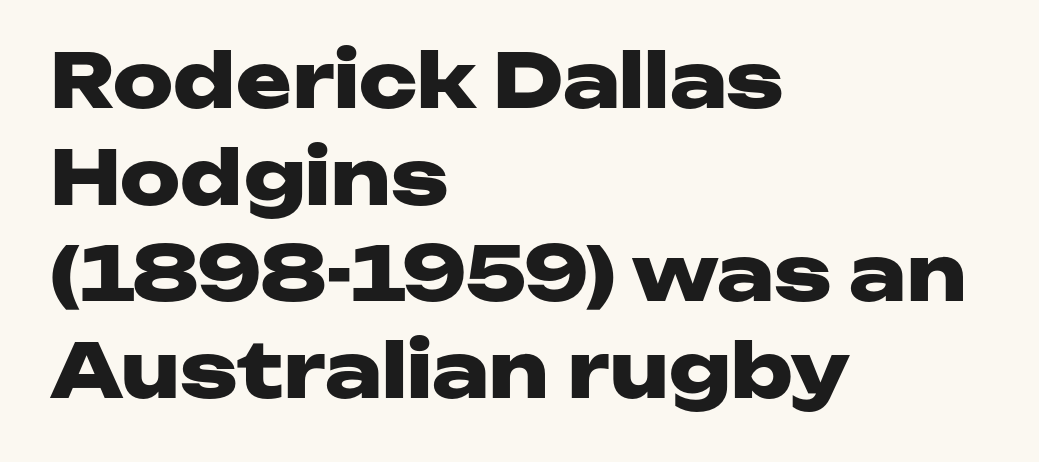
These lines are set flush left with a ragged right edge. This is heavy type, rendered in bold. Honestly, the row spacing looks completely unremarkable. Each word holds together tightly as a unit, with standard inter-letter gaps. Typographically, this falls in the sans-serif category. These lines are rendered in a variable-pitch font.
